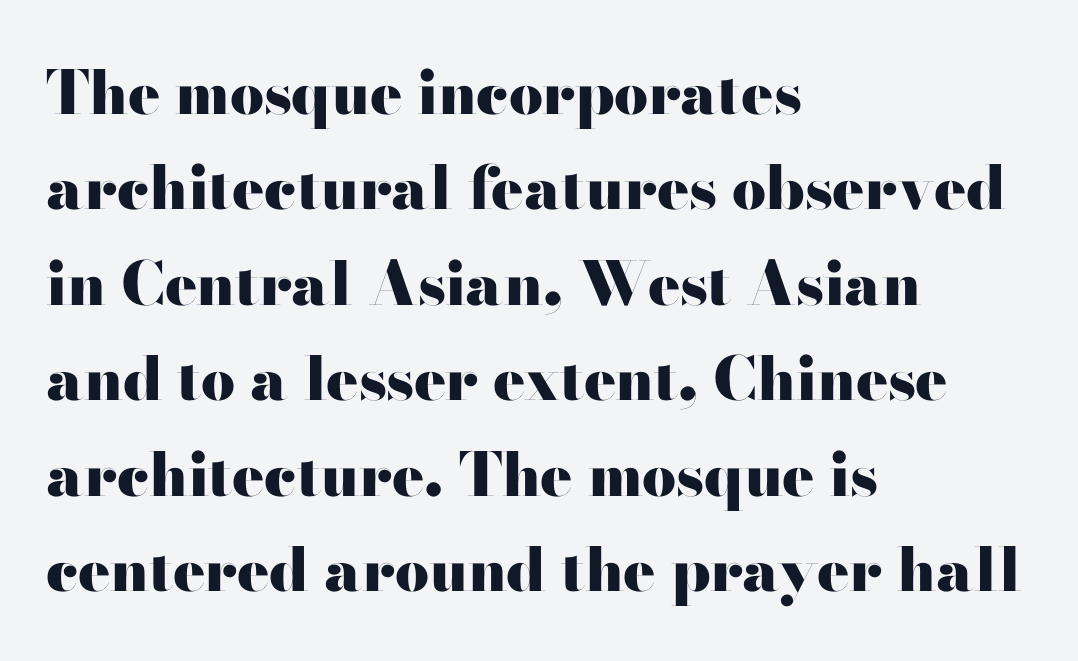
{"serif": "no", "italic": "no", "bold": "yes", "weight": "heavy", "width": "wide", "stroke_contrast": "high", "x_height": "small", "monospaced": "no", "underline": "no", "align": "left", "line_spacing": "normal", "line_spacing_ratio": 1.59, "letter_spacing": "normal", "letter_spacing_em": 0.0, "glyph_px": 60}
